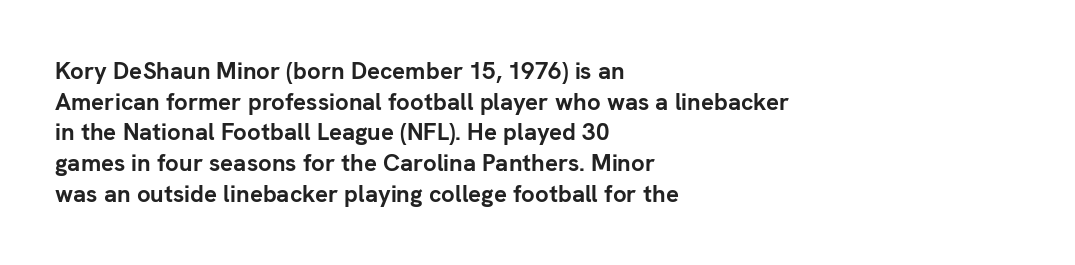
The image shows 24 px bold type, upright; set left-aligned, normal line spacing (1.28x), normal letter spacing, not underlined.
